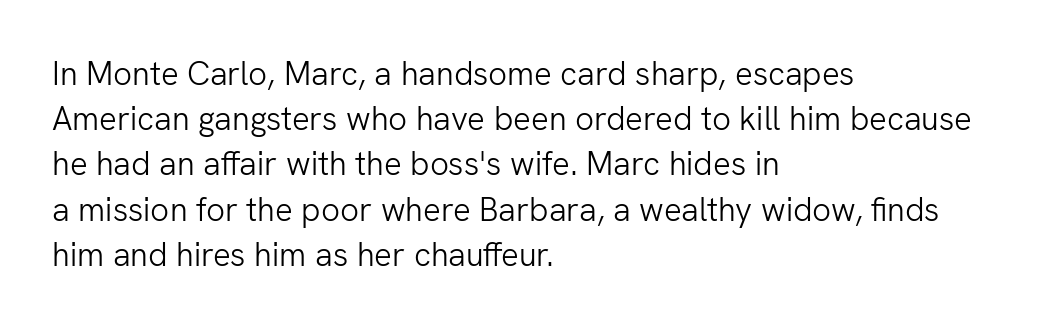
The image shows 33 px light sans-serif type, upright; set left-aligned, normal line spacing (1.37x), normal letter spacing, not underlined; low stroke contrast and a medium x-height.
